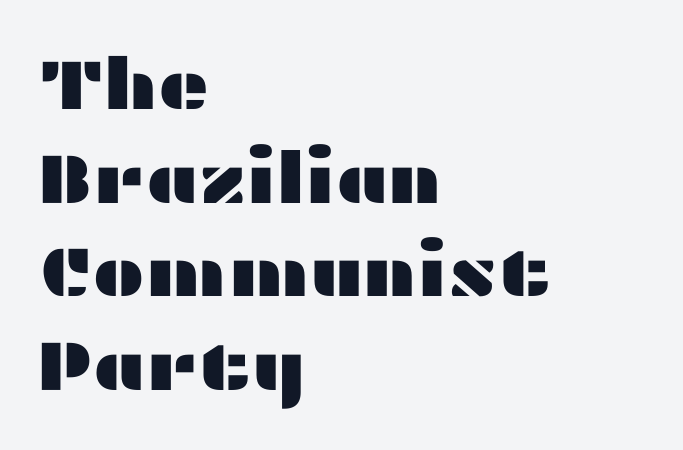
The image shows 71 px wide sans-serif type, upright; set left-aligned, normal line spacing (1.32x), normal letter spacing, not underlined; medium stroke contrast and a medium x-height.
